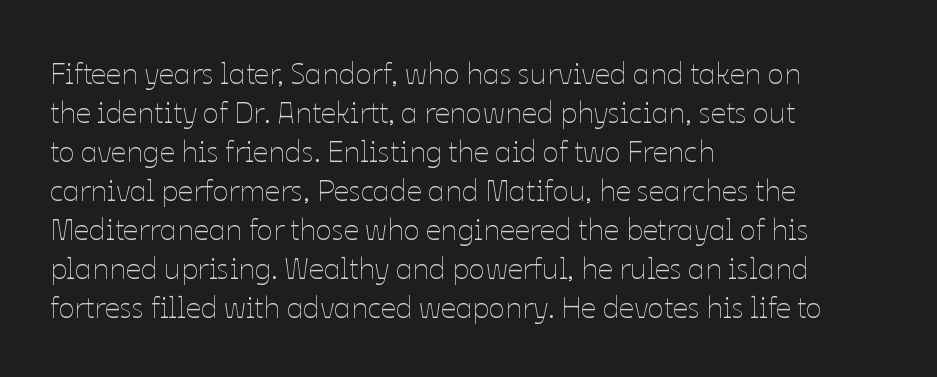
{"italic": "no", "bold": "no", "weight": "thin", "width": "normal", "stroke_contrast": "low", "x_height": "medium", "monospaced": "no", "underline": "no", "align": "left", "line_spacing": "normal", "line_spacing_ratio": 1.3, "letter_spacing": "normal", "letter_spacing_em": 0.0, "glyph_px": 30}
